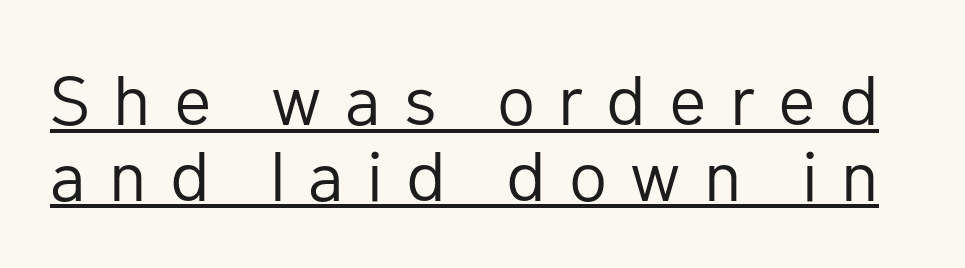
Very little white space separates one row of letters from the next. Between one letter and the next there's a generous, obvious gap. A typesetter would call this proportional, since set widths differ per character. In terms of posture, this sample is upright.
